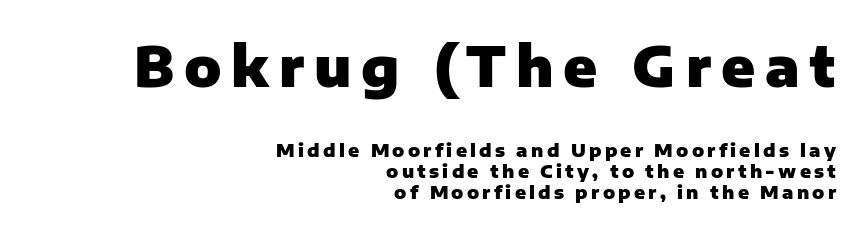
In terms of letterform style, serifs are entirely absent. Each glyph is drawn with heavy, bold strokes. Reading top to bottom, the characters get smaller at the block break. Unlike italic type, these characters show no tilt at all.
